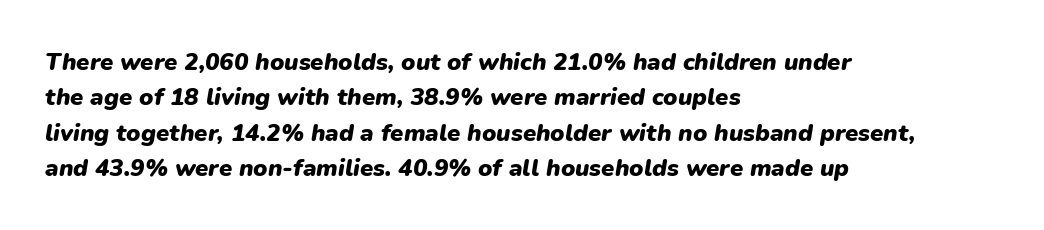
Tracking here is standard; glyphs follow each other at the usual distance. These words are printed bold, with thick strokes throughout. Descenders hang freely into open space. Looking at the ascenders, they clearly lean. Casual observation: everything's shoved over to the left. Horizontal bands of white between lines are of average thickness.
